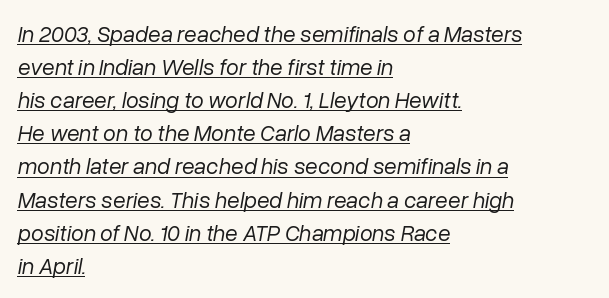
Tracking value appears to be zero — textbook default spacing. Stems and bowls with no extra thickness — not bold. These lines were composed using italics. Horizontal alignment here is leftward, the default for most running prose.
